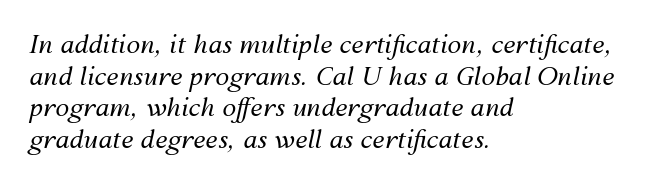
Does extra space separate the letters? No, they use regular spacing. Does the lettering tilt? It does — this is italic. Is the type heavy? It reads as light-to-regular instead. The space directly below the letters is spotless.
